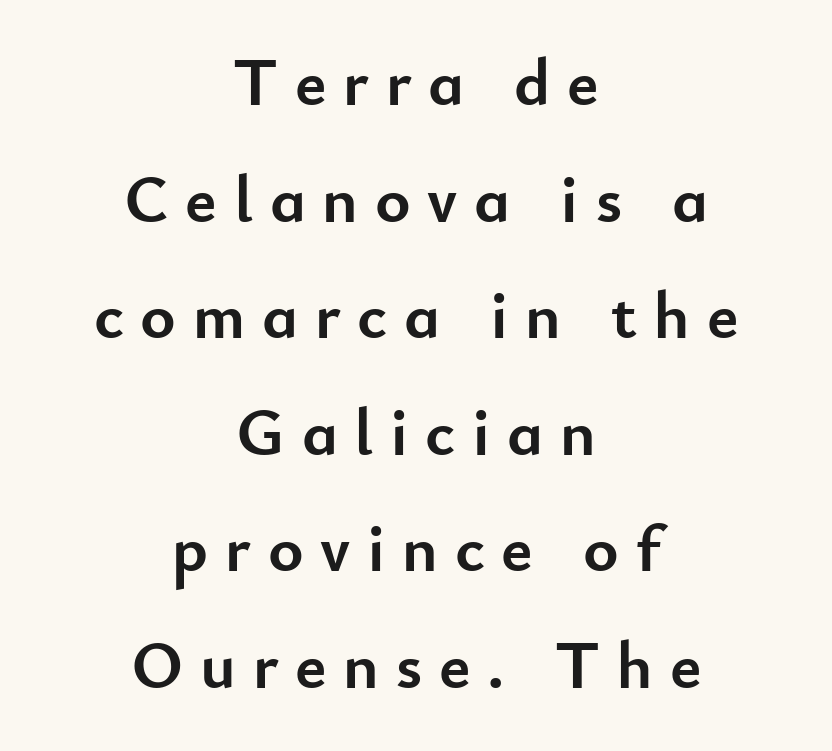
Think of a printed novel: that variable character pitch is what you see here. Quick note: not italic, upright. Unmarked baselines from the first word to the last. Nope, no serifs anywhere on these letters. Characters follow at a spacing far wider than the type designer built in.
